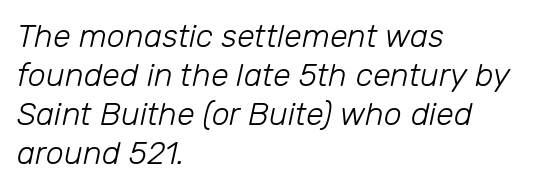
{"italic": "yes", "lean": "right", "slant_degrees": 12, "bold": "no", "weight": "light", "width": "normal", "stroke_contrast": "low", "x_height": "medium", "monospaced": "no", "underline": "no", "align": "left", "line_spacing_ratio": 1.22, "letter_spacing": "normal", "letter_spacing_em": 0.0, "glyph_px": 32}
